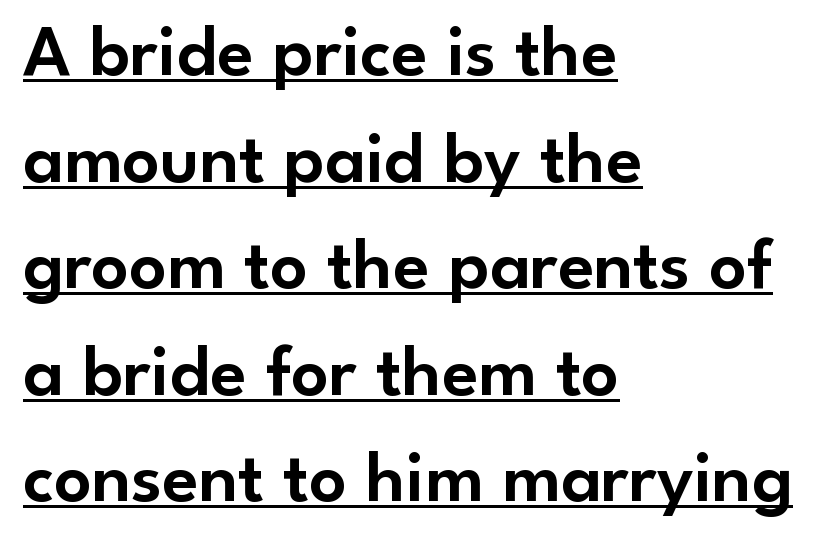
The image shows 74 px sans-serif type, upright; set left-aligned, normal line spacing (1.44x), normal letter spacing, underlined; low stroke contrast and a small x-height.
